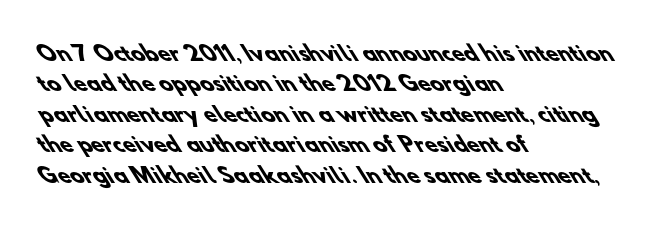
Inter-character spacing is left at the font's built-in metrics. The lines sit at an ordinary, default distance from one another. Plain, unruled lines of type. Stroke thickness is high; the sample reads as a true bold.
